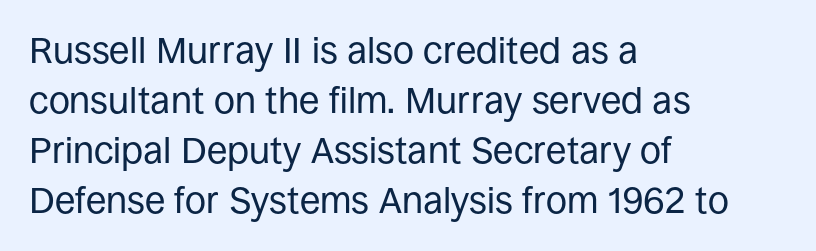
Q: Is the text bold? A: No.
Q: Is the text italic (slanted)? A: No, it is upright.
Q: Is the typeface a serif or a sans-serif typeface? A: Sans-serif.
Q: Is the text underlined? A: No.
Q: How is the paragraph aligned? A: Left-aligned.
Q: Is the spacing between letters normal or unusually wide? A: Normal.
Q: Is the spacing between lines tight, normal or loose? A: Normal.
Q: Width (condensed, normal, or wide)? A: Normal.
Q: Stroke contrast? A: Low.
Q: x-height? A: Large.
Q: Monospaced? A: No.
